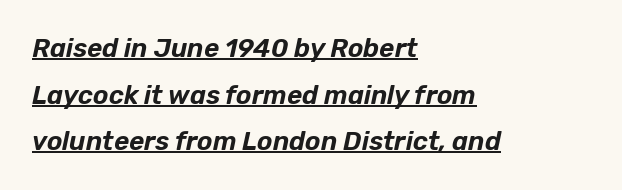
The image shows 26 px text type, italic (leaning right); set left-aligned, line spacing 1.79x, normal letter spacing, underlined.
